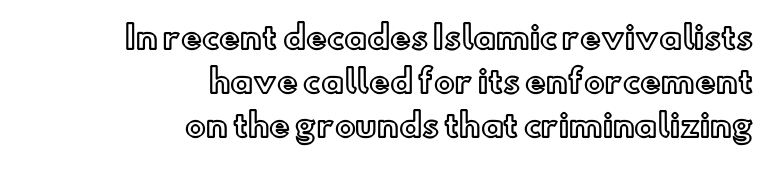
Rendered with straight, roman letterforms. The gaps between neighbouring characters are ordinary and unremarkable. Bare-footed words on every line. Students, observe: this is what conventionally led text looks like. Character widths vary here, with narrow letters taking less room than wide ones. Leftover space on each line is placed entirely before the opening word.
